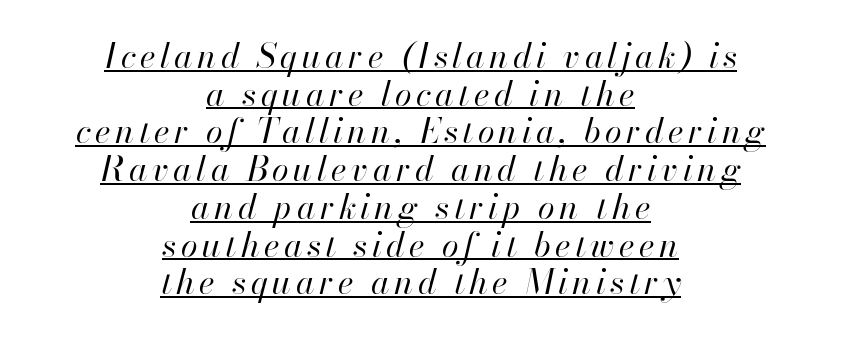
Q: Is the text bold? A: No.
Q: Is the text italic (slanted)? A: Yes, it leans right by about 13 degrees.
Q: Is the text underlined? A: Yes.
Q: How is the paragraph aligned? A: Centered.
Q: Is the spacing between lines tight, normal or loose? A: Tight.
Q: Width (condensed, normal, or wide)? A: Normal.
Q: Stroke contrast? A: High.
Q: x-height? A: Small.
Q: Monospaced? A: No.
